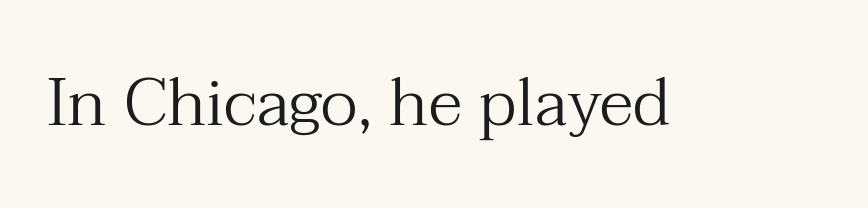
The image shows 66 px regular-weight serif type, upright; set normal letter spacing, not underlined; medium stroke contrast and a medium x-height.
